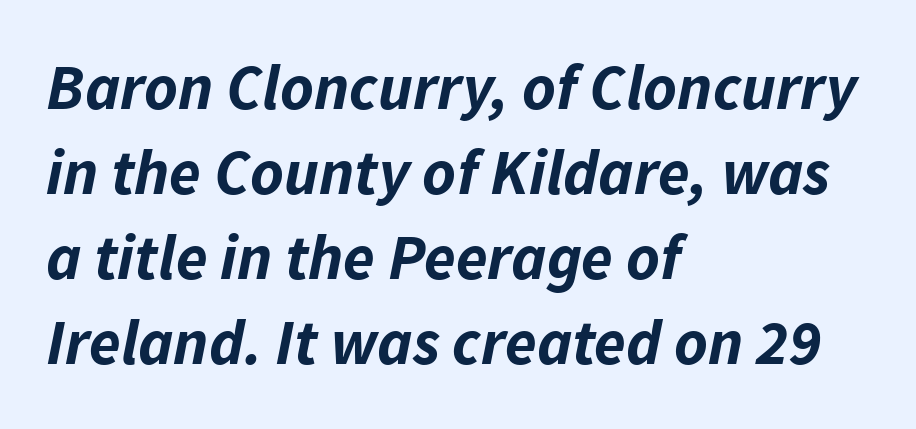
Q: Is the text bold? A: Yes.
Q: Is the text italic (slanted)? A: Yes, it leans right by about 11 degrees.
Q: Is the text underlined? A: No.
Q: How is the paragraph aligned? A: Left-aligned.
Q: Is the spacing between letters normal or unusually wide? A: Normal.
Q: Is the spacing between lines tight, normal or loose? A: Normal.
Q: Width (condensed, normal, or wide)? A: Normal.
Q: Stroke contrast? A: Low.
Q: x-height? A: Medium.
Q: Monospaced? A: No.
